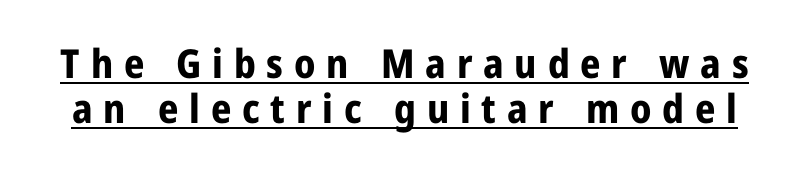
Q: Is the text bold? A: Yes.
Q: Is the text italic (slanted)? A: No, it is upright.
Q: Is the typeface a serif or a sans-serif typeface? A: Sans-serif.
Q: Is the text underlined? A: Yes.
Q: Is the spacing between letters normal or unusually wide? A: Unusually wide.
Q: Is the spacing between lines tight, normal or loose? A: Tight.
Q: Width (condensed, normal, or wide)? A: Condensed.
Q: Stroke contrast? A: Low.
Q: x-height? A: Medium.
Q: Monospaced? A: No.
